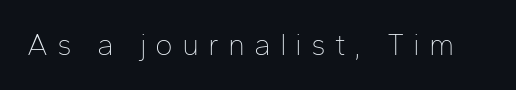
Weight: in the light-to-regular range. The face used here is a sans, in the tradition of grotesques and geometrics. Underlining? Definitely not there. This sample uses an upright cut, with every glyph sitting square on the baseline. The letters are spread apart with noticeably loose tracking.
